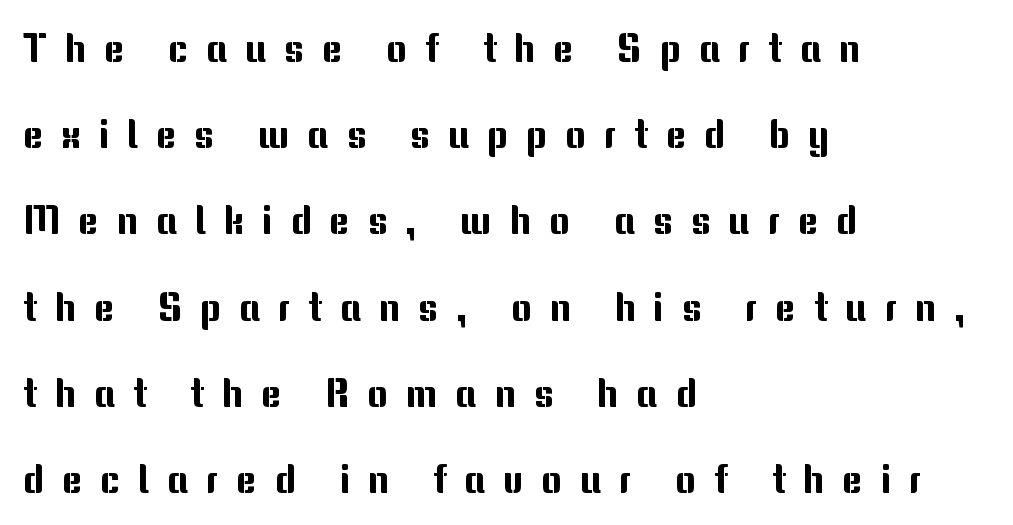
{"serif": "no", "italic": "no", "width": "normal", "stroke_contrast": "medium", "x_height": "medium", "monospaced": "no", "underline": "no", "align": "left", "line_spacing": "loose", "line_spacing_ratio": 2.21, "letter_spacing": "wide", "letter_spacing_em": 0.46, "glyph_px": 39}
